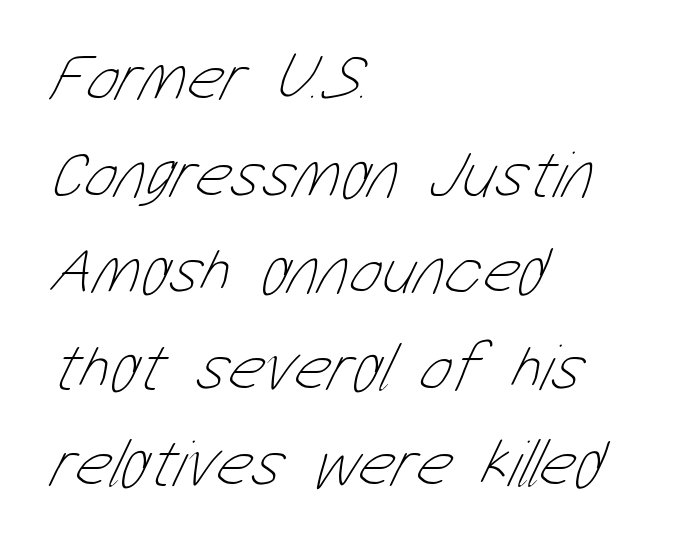
Q: Is the text bold? A: No.
Q: Is the text underlined? A: No.
Q: How is the paragraph aligned? A: Left-aligned.
Q: Is the spacing between letters normal or unusually wide? A: Normal.
Q: Is the spacing between lines tight, normal or loose? A: Normal.
Q: Width (condensed, normal, or wide)? A: Condensed.
Q: Stroke contrast? A: Low.
Q: x-height? A: Medium.
Q: Monospaced? A: No.
